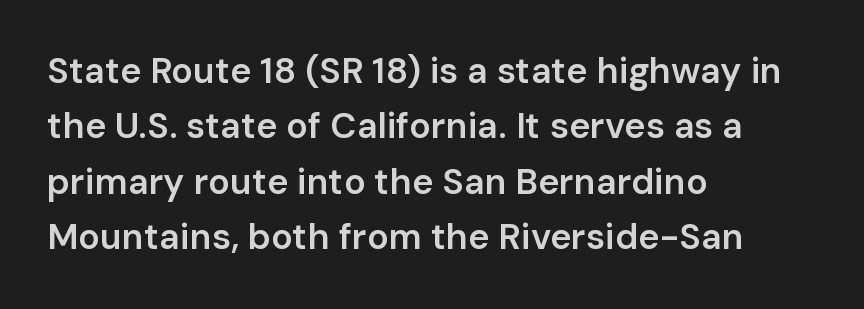
Is there much room between lines? A standard amount, neither cramped nor airy. Nobody drew a line under any word here. The designer went with a sans here, leaving each stem footless. The gaps between neighbouring characters are ordinary and unremarkable. The face used here is proportionally spaced, like ordinary book or web type. Horizontally, the lines are justified to the leading edge only.
